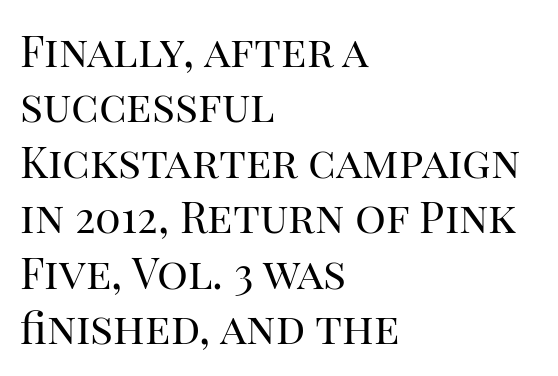
Bold? No — there's no thickening of the strokes. Check under the words: just untouched page. This is roman type, the default non-slanted kind. Horizontally, the lines are justified to the leading edge only.
